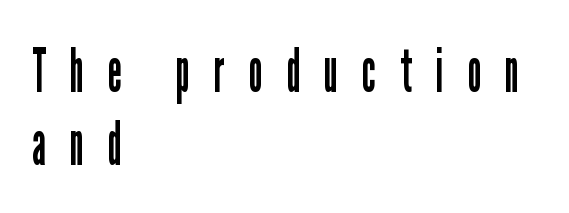
I'd call this a sans setting — the letters go barefoot. Stroke mass is kept to a normal reading level or below. Typeset ragged right — the left edge is the straight one. Nope, not italic — everything's standing straight. Do the characters align in a grid? No, the font is proportional.
